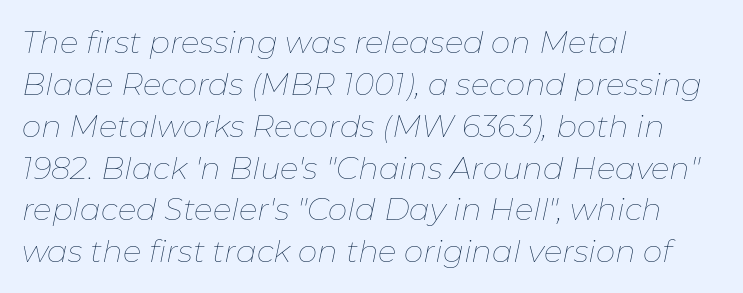
{"italic": "yes", "lean": "right", "slant_degrees": 11, "bold": "no", "weight": "thin", "width": "normal", "stroke_contrast": "low", "x_height": "medium", "monospaced": "no", "underline": "no", "align": "left", "line_spacing": "normal", "line_spacing_ratio": 1.35, "letter_spacing": "normal", "letter_spacing_em": 0.0, "glyph_px": 31}
